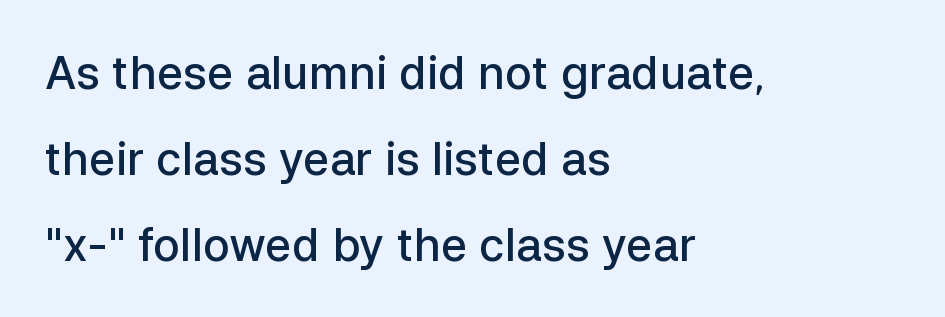
The image shows 45 px semibold sans-serif type, upright; set left-aligned, loose line spacing (1.91x), normal letter spacing, not underlined; low stroke contrast and a medium x-height.
